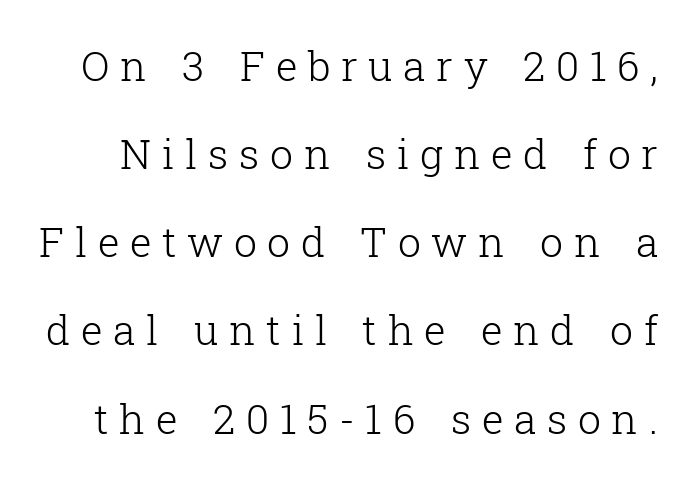
{"serif": "yes", "italic": "no", "bold": "no", "weight": "light", "width": "normal", "stroke_contrast": "low", "x_height": "medium", "monospaced": "no", "underline": "no", "line_spacing": "loose", "line_spacing_ratio": 2.15, "letter_spacing": "wide", "letter_spacing_em": 0.26, "glyph_px": 41}
